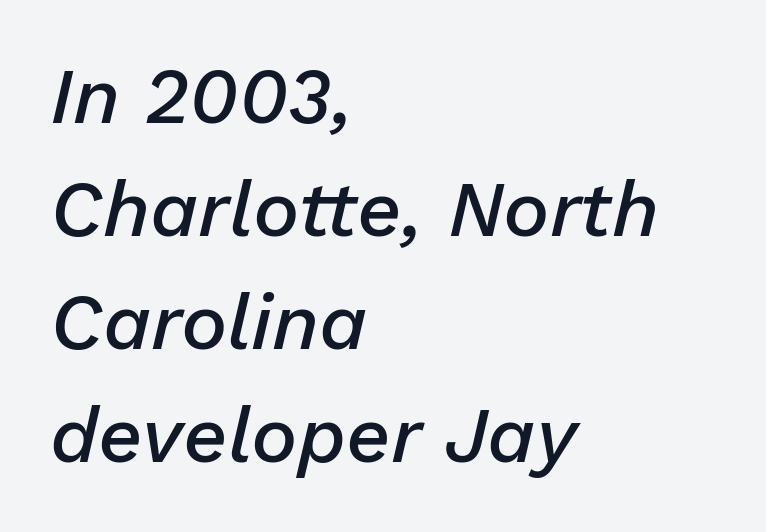
Horizontal bands of white between lines are of average thickness. Style check: oblique. The typesetting leans somewhat heavy: a semibold. In terms of letterspacing, this is plain default setting. Underlining? Definitely not there. Does the copy run flush right? No — it runs flush left.
